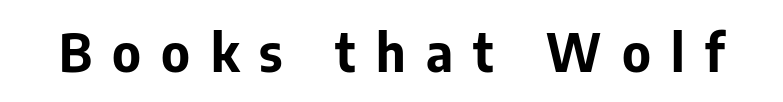
{"serif": "no", "italic": "no", "bold": "yes", "weight": "bold", "width": "normal", "stroke_contrast": "low", "x_height": "medium", "monospaced": "no", "underline": "no", "letter_spacing": "wide", "letter_spacing_em": 0.39, "glyph_px": 52}
